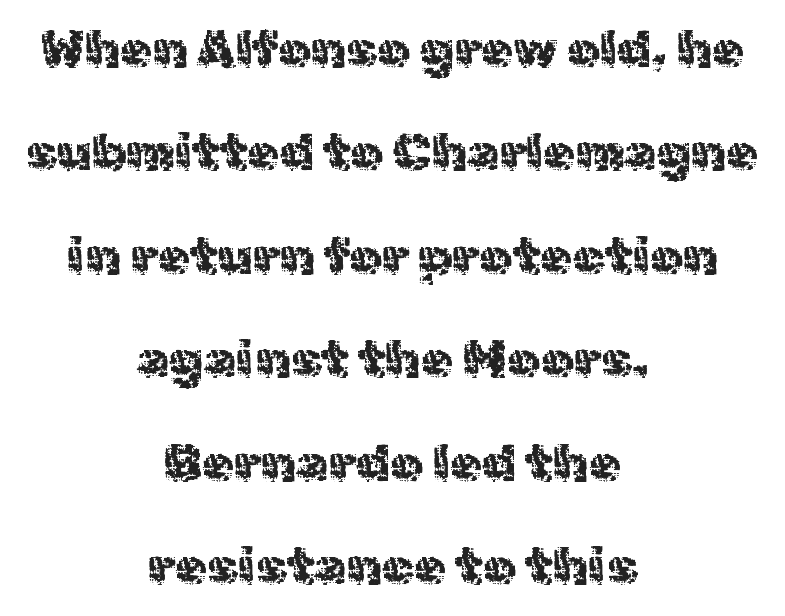
No heavy texture on the line: the type isn't bold. A typesetter would call this proportional, since set widths differ per character. Underline: absent. Stroke terminals: plain, sans-serif. Designer's note — italics off, roman on. Line spacing here is loose.
